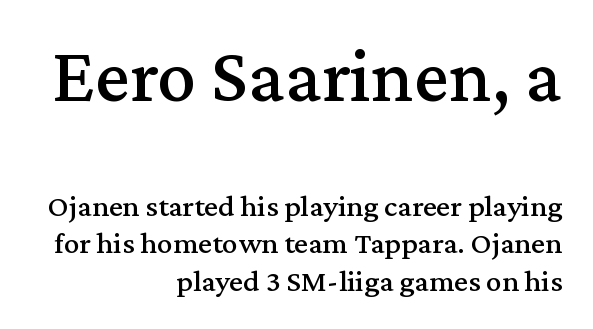
{"serif": "yes", "italic": "no", "width": "normal", "stroke_contrast": "medium", "x_height": "medium", "monospaced": "no", "underline": "no", "align": "right", "line_spacing_ratio": 1.21, "letter_spacing": "normal", "letter_spacing_em": 0.0, "larger_block": "first", "size_ratio": 2.52, "glyph_px": 78}
